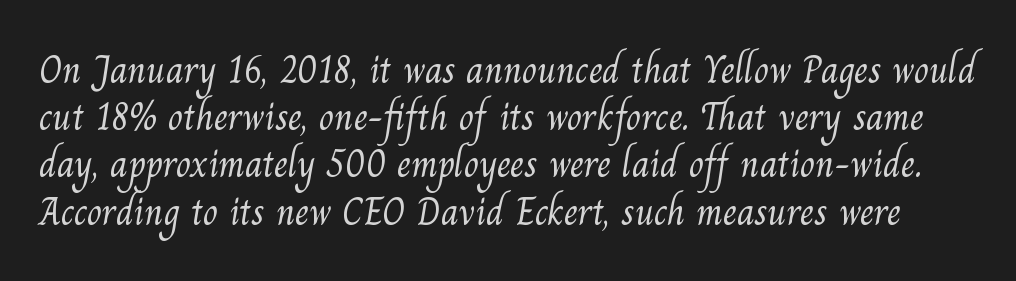
Is the letter spacing exaggerated? No — it looks like the ordinary default. Do the characters align in a grid? No, the font is proportional. Letterform terminals end in serifs throughout the passage. Summary of weight: not heavy and not bold. The string is rendered with underlining switched off.
